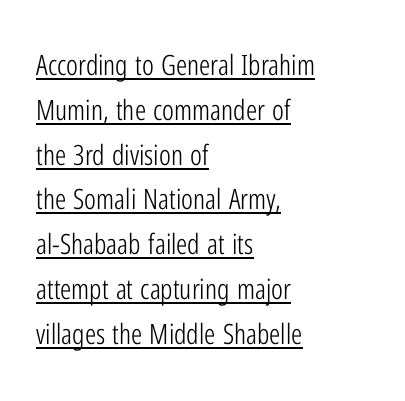
Q: Is the text bold? A: No.
Q: Is the text italic (slanted)? A: No, it is upright.
Q: Is the typeface a serif or a sans-serif typeface? A: Sans-serif.
Q: Is the text underlined? A: Yes.
Q: How is the paragraph aligned? A: Left-aligned.
Q: Is the spacing between letters normal or unusually wide? A: Normal.
Q: Is the spacing between lines tight, normal or loose? A: Normal.
Q: Width (condensed, normal, or wide)? A: Condensed.
Q: Stroke contrast? A: Low.
Q: x-height? A: Medium.
Q: Monospaced? A: No.
